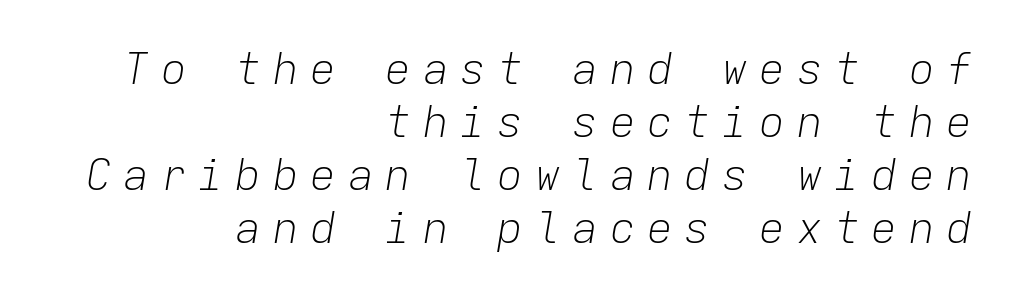
The image shows 43 px light type, italic (leaning right), monospaced; set right-aligned, line spacing 1.23x, unusually wide letter spacing (+0.27 em), not underlined; low stroke contrast and a medium x-height.
